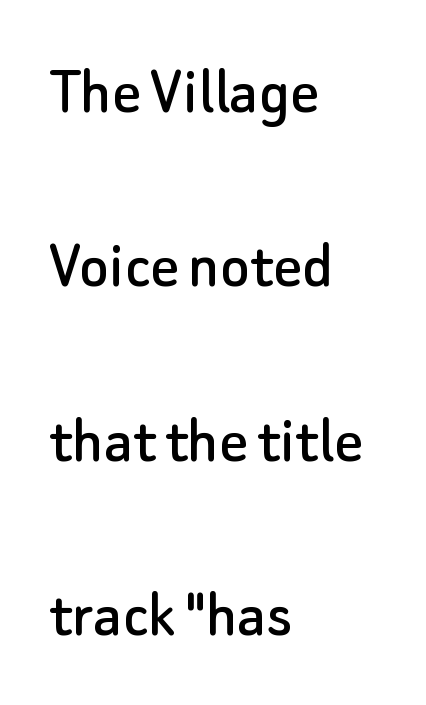
Do the characters align in a grid? No, the font is proportional. Horizontally, the lines are justified to the leading edge only. Each row of text sits above clean, open space. The specimen reads as upright at a glance. The line texture is even and compact thanks to regular tracking. These lines are composed in type without serifs.
